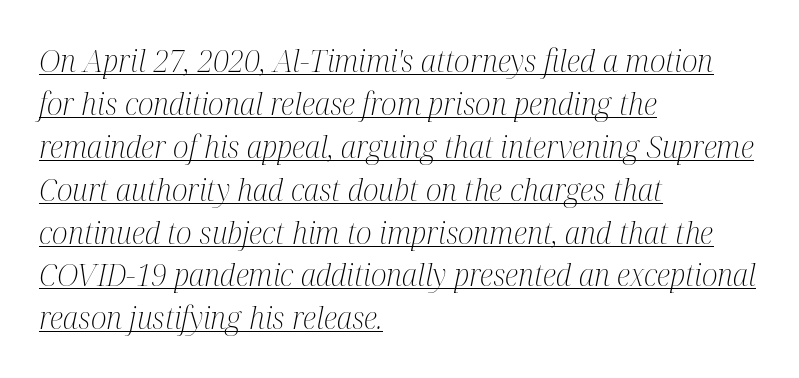
The image shows 30 px light, condensed serif type, italic (leaning right); set left-aligned, normal line spacing (1.43x), normal letter spacing, underlined; medium stroke contrast and a medium x-height.
